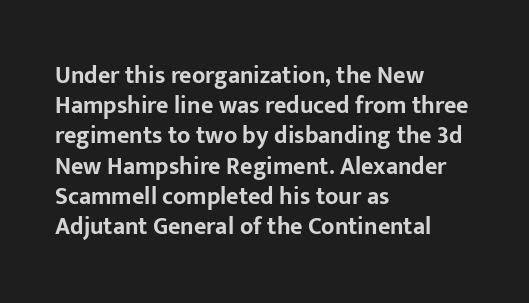
Q: Is the text bold? A: Yes.
Q: Is the text italic (slanted)? A: No, it is upright.
Q: Is the text underlined? A: No.
Q: How is the paragraph aligned? A: Left-aligned.
Q: Is the spacing between letters normal or unusually wide? A: Normal.
Q: Is the spacing between lines tight, normal or loose? A: Normal.
